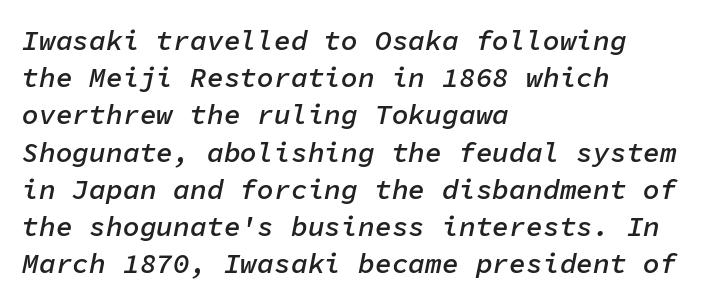
Q: Is the text bold? A: Semi-bold.
Q: Is the text italic (slanted)? A: Yes, it leans right by about 11 degrees.
Q: Is the text underlined? A: No.
Q: How is the paragraph aligned? A: Left-aligned.
Q: Is the spacing between letters normal or unusually wide? A: Normal.
Q: Is the spacing between lines tight, normal or loose? A: Normal.
Q: Width (condensed, normal, or wide)? A: Normal.
Q: Stroke contrast? A: Low.
Q: x-height? A: Medium.
Q: Monospaced? A: Yes.
